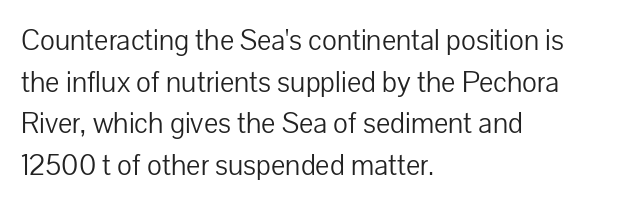
Any mark beneath the type? The region is blank. Characters remain perfectly vertical along every line. These lines are set flush left with a ragged right edge. Each letter keeps its own natural width here, so spacing adapts to shape. To sum up the face: it is a sans, with no serifs. A light-to-regular cut is what we see here.
